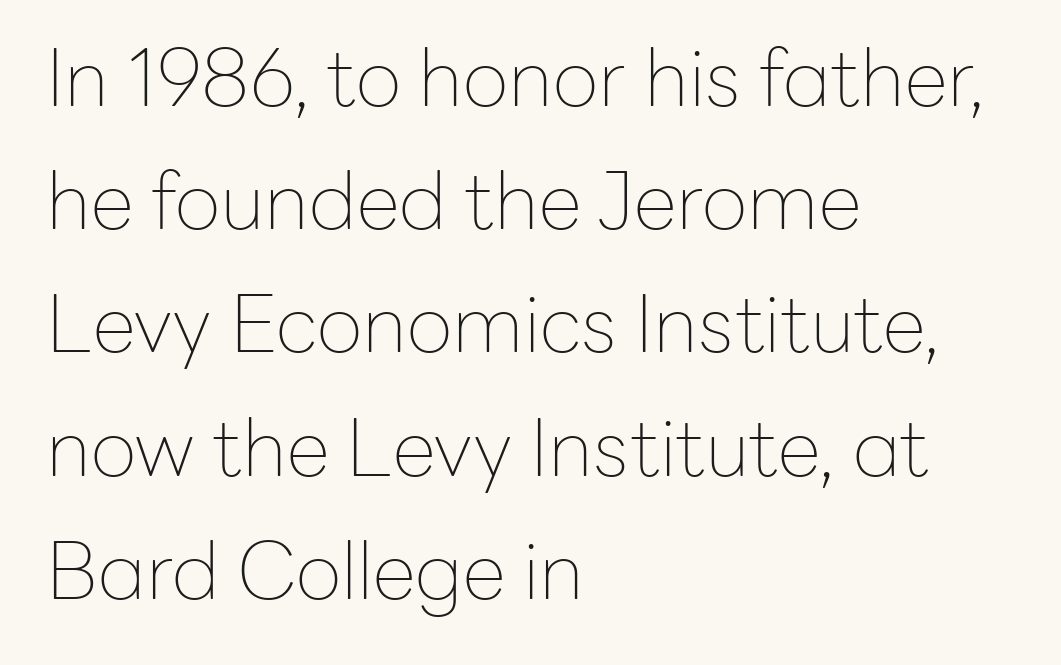
The image shows 79 px thin sans-serif type, upright; set left-aligned, normal line spacing (1.56x), normal letter spacing, not underlined; low stroke contrast and a medium x-height.
